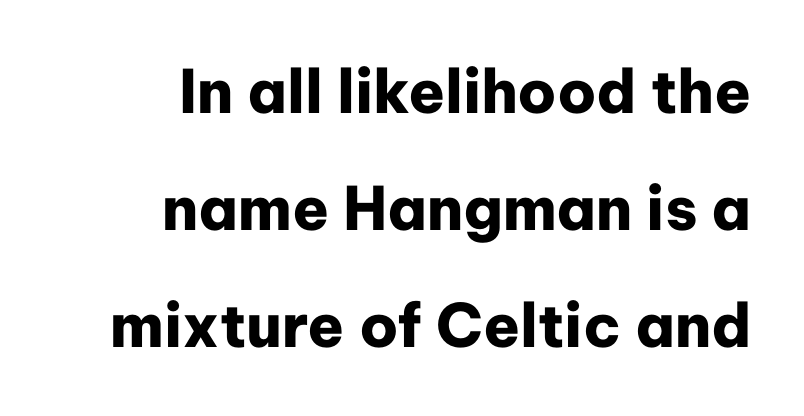
Q: Is the text bold? A: Yes.
Q: Is the text italic (slanted)? A: No, it is upright.
Q: Is the typeface a serif or a sans-serif typeface? A: Sans-serif.
Q: Is the text underlined? A: No.
Q: How is the paragraph aligned? A: Right-aligned.
Q: Is the spacing between letters normal or unusually wide? A: Normal.
Q: Is the spacing between lines tight, normal or loose? A: Loose.
Q: Width (condensed, normal, or wide)? A: Normal.
Q: Stroke contrast? A: Low.
Q: x-height? A: Medium.
Q: Monospaced? A: No.
